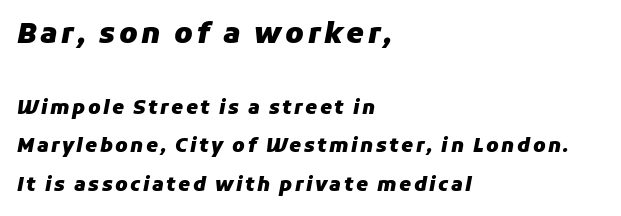
{"italic": "yes", "lean": "right", "slant_degrees": 11, "bold": "yes", "weight": "heavy", "width": "normal", "stroke_contrast": "low", "x_height": "medium", "monospaced": "no", "underline": "no", "align": "left", "line_spacing": "loose", "line_spacing_ratio": 2.02, "larger_block": "first", "size_ratio": 1.47, "glyph_px": 28}
